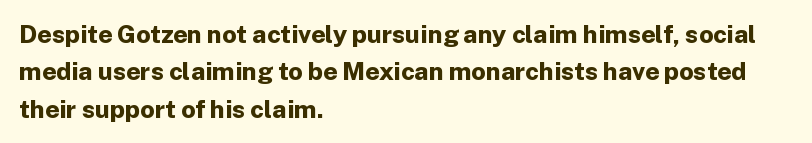
{"italic": "no", "bold": "yes", "underline": "no", "align": "left", "line_spacing": "normal", "line_spacing_ratio": 1.5, "letter_spacing": "normal", "letter_spacing_em": 0.0, "glyph_px": 25}
